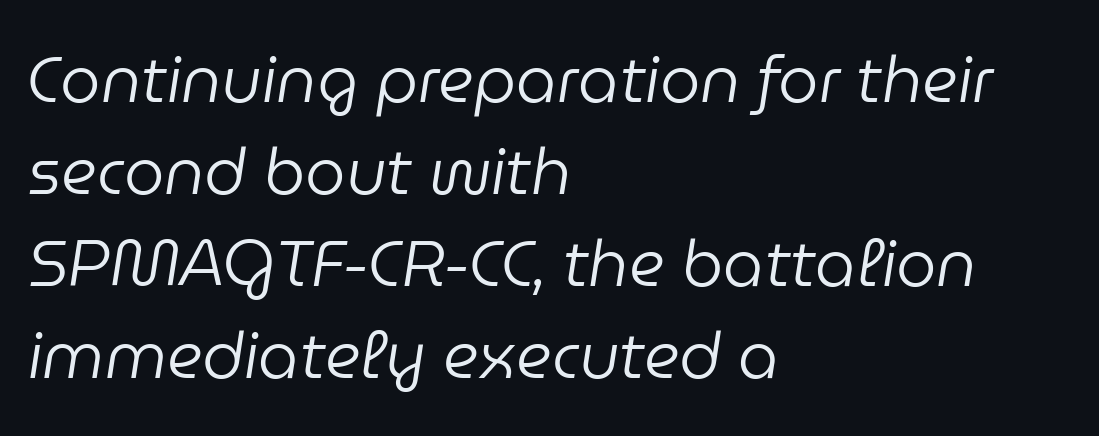
The horizontal fit of the characters is conventional and even. The letters look calm and open, with moderate or lighter stems. The lettering tilts uniformly, giving the passage an italic look. The rendering uses a moderate line-height, typical for paragraphs. The space beneath each line is pristine and unruled.
